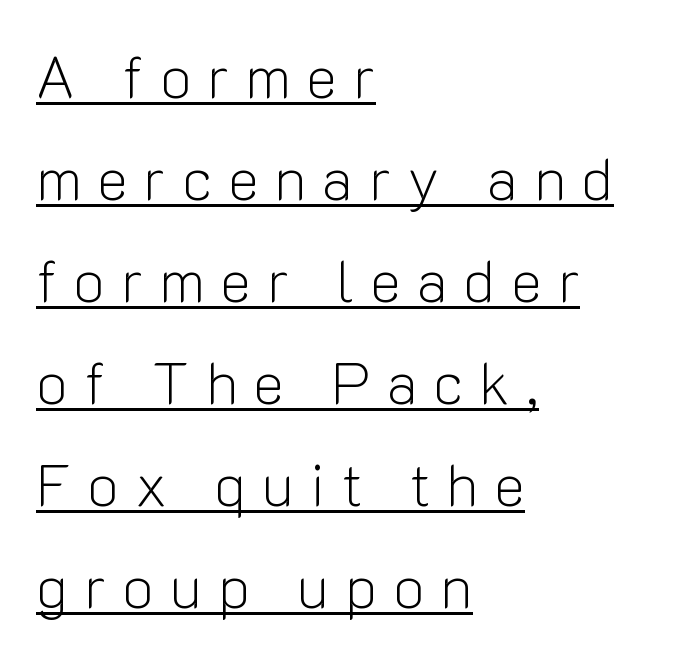
The image shows 59 px light sans-serif type, upright; set left-aligned, line spacing 1.73x, unusually wide letter spacing (+0.27 em), underlined; low stroke contrast and a medium x-height.
